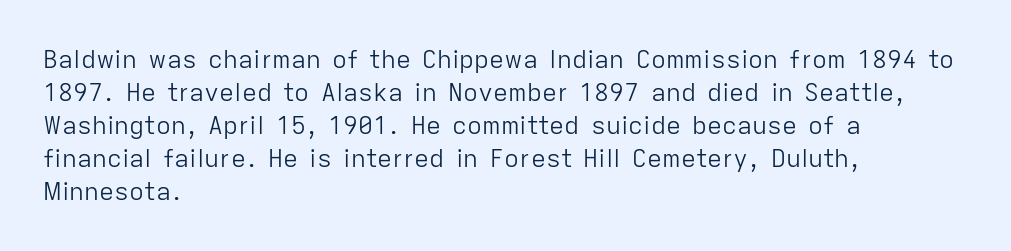
The image shows 25 px text type, upright; set left-aligned, normal line spacing (1.32x), normal letter spacing, not underlined.
